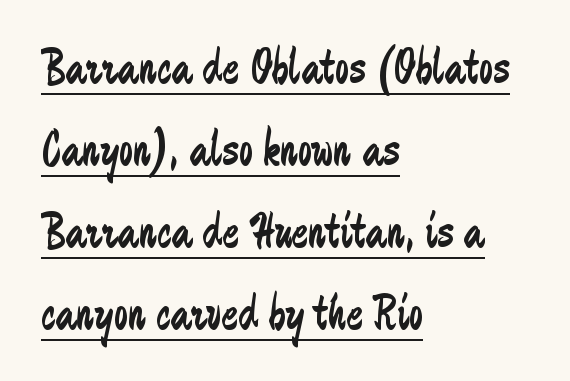
The image shows 51 px regular-weight, condensed sans-serif type; set left-aligned, normal line spacing (1.61x), normal letter spacing, underlined; low stroke contrast and a medium x-height.
